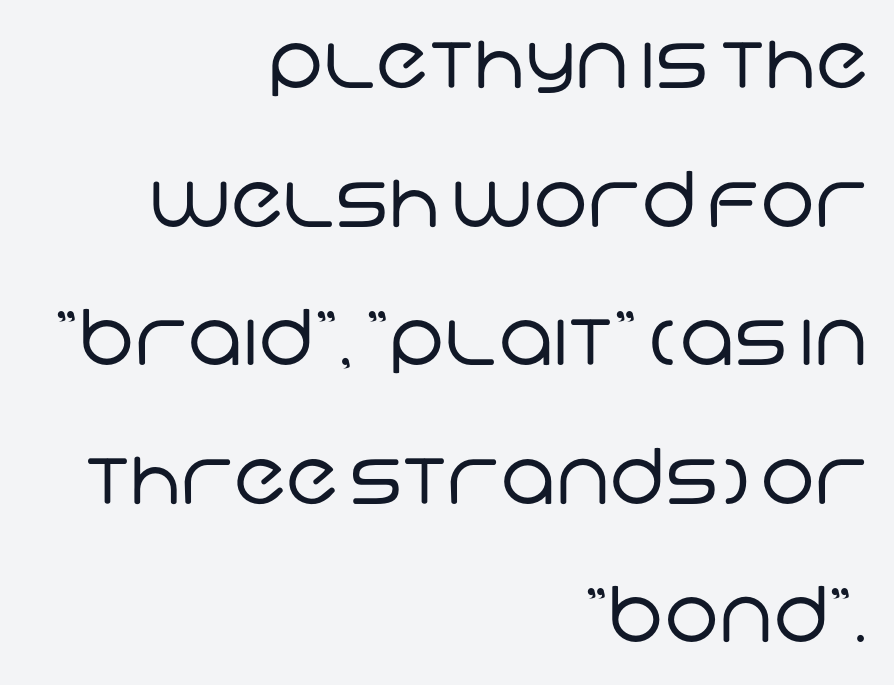
The image shows 77 px regular-weight sans-serif type; set right-aligned, line spacing 1.8x, normal letter spacing, not underlined; low stroke contrast and a large x-height.
